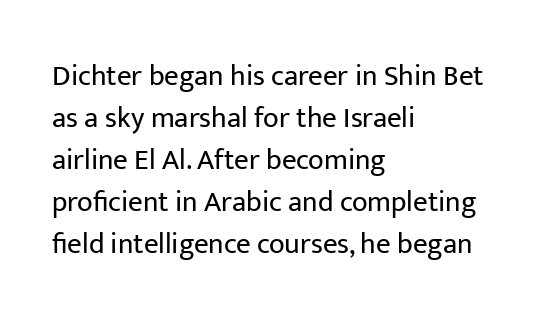
{"serif": "no", "italic": "no", "bold": "no", "weight": "regular", "width": "normal", "stroke_contrast": "low", "x_height": "medium", "monospaced": "no", "underline": "no", "align": "left", "line_spacing": "normal", "line_spacing_ratio": 1.45, "letter_spacing": "normal", "letter_spacing_em": 0.0, "glyph_px": 29}
